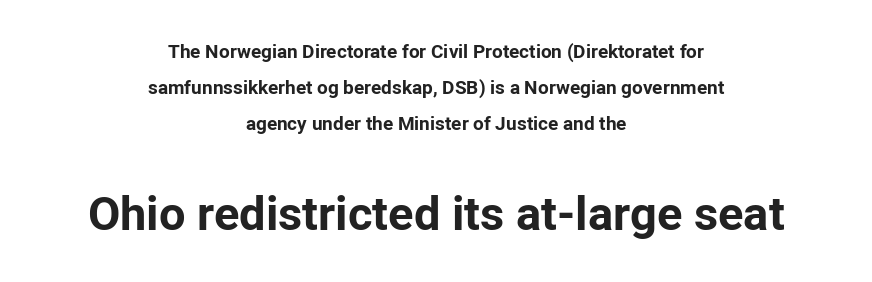
Bare-footed words on every line. Proportional: the letters do not fall into vertical columns. Quick note: interline space is abundant. A dark, heavy texture on the line: the type is bold. Upright lettering throughout. In this sample the second text group is rendered at the bigger scale.
